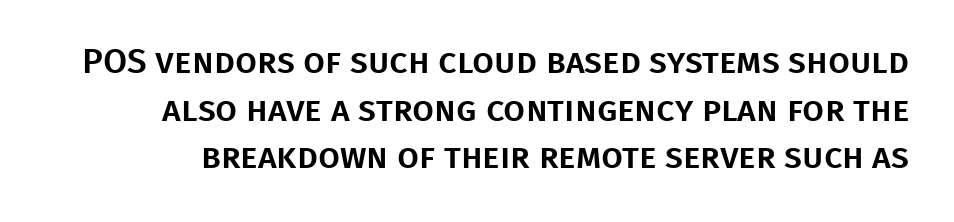
{"serif": "no", "italic": "no", "width": "normal", "stroke_contrast": "low", "x_height": "large", "monospaced": "no", "underline": "no", "line_spacing": "normal", "line_spacing_ratio": 1.36, "letter_spacing": "normal", "letter_spacing_em": 0.0, "glyph_px": 35}
